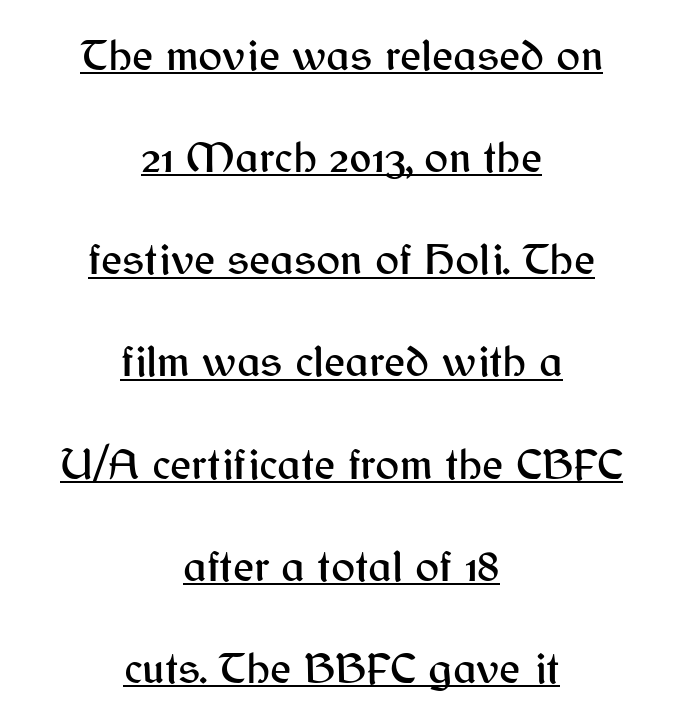
{"serif": "no", "italic": "no", "width": "normal", "stroke_contrast": "medium", "x_height": "medium", "monospaced": "no", "underline": "yes", "align": "center", "line_spacing": "loose", "line_spacing_ratio": 2.27, "letter_spacing": "normal", "letter_spacing_em": 0.0, "glyph_px": 45}
